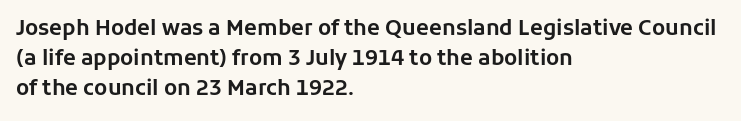
The lines sit at an ordinary, default distance from one another. In terms of posture, this sample is upright. What stands out about the letter spacing? Nothing — it is the standard amount. Leftover space on each line is placed entirely after the last word. Check the space under the baseline: it is left empty.
